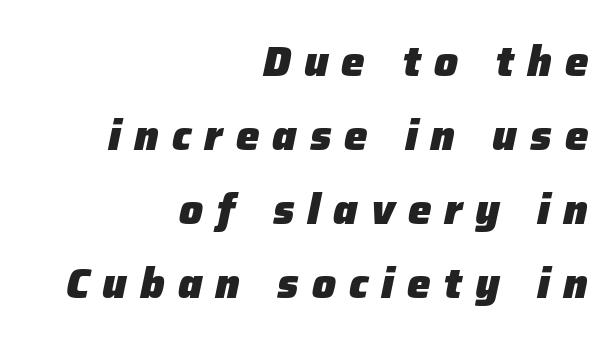
{"italic": "yes", "lean": "right", "slant_degrees": 12, "bold": "yes", "weight": "heavy", "width": "normal", "stroke_contrast": "low", "x_height": "medium", "monospaced": "no", "underline": "no", "align": "right", "line_spacing_ratio": 1.76, "letter_spacing": "wide", "letter_spacing_em": 0.31, "glyph_px": 42}
